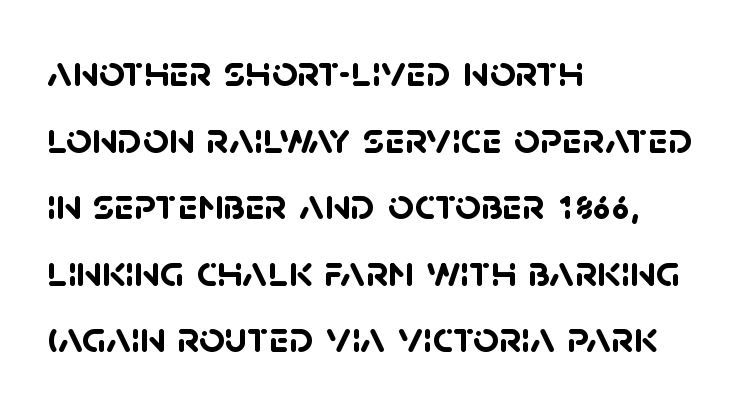
Is there much room between lines? A standard amount, neither cramped nor airy. The typesetter chose a ragged-right arrangement here. You could call the tracking neutral — neither tight nor loose. A dark, heavy texture on the line: the type is bold.
